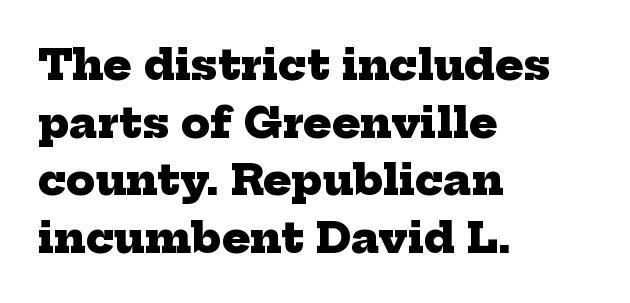
You'd pick this weight for a headline — it's a proper bold. The string is rendered with underlining switched off. Is the letter spacing exaggerated? No — it looks like the ordinary default. The paragraph has a hard left edge and a soft right edge. A serif font was chosen for this passage.
